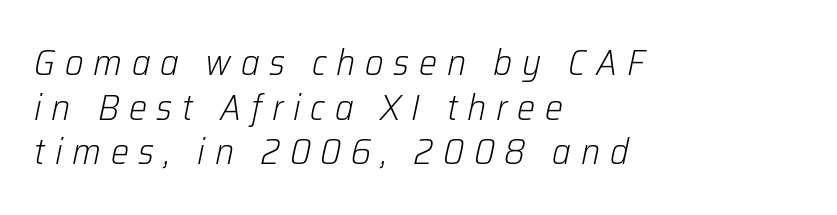
Honestly, there is no underline to notice here at all. Someone cranked the tracking dial way up on this one. The typesetting does not lean heavy: it is not bold. Italic: yes, the glyphs are oblique.
